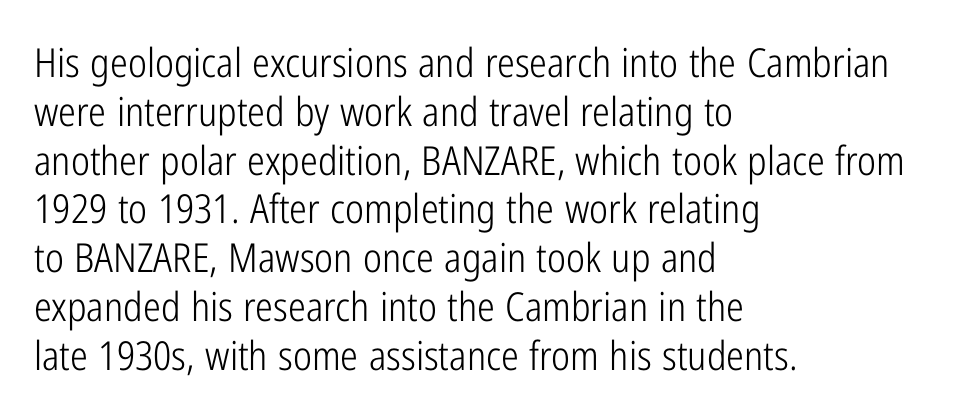
{"serif": "no", "italic": "no", "bold": "no", "weight": "light", "width": "condensed", "stroke_contrast": "low", "x_height": "medium", "monospaced": "no", "underline": "no", "align": "left", "line_spacing_ratio": 1.22, "letter_spacing": "normal", "letter_spacing_em": 0.0, "glyph_px": 40}
